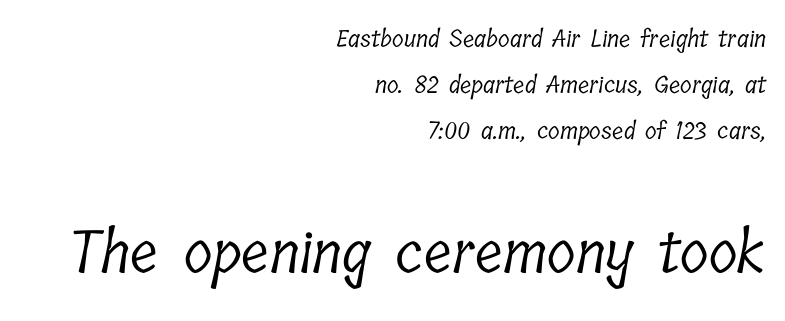
{"serif": "yes", "bold": "no", "weight": "light", "width": "condensed", "stroke_contrast": "low", "x_height": "medium", "monospaced": "no", "underline": "no", "align": "right", "line_spacing": "loose", "line_spacing_ratio": 1.91, "letter_spacing": "normal", "letter_spacing_em": 0.0, "larger_block": "second", "size_ratio": 2.46, "glyph_px": 59}
